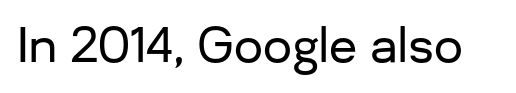
Nope, not italic — everything's standing straight. There is no visible air inserted between adjacent glyphs. A typesetter would label this face a sans. This rendering features lettering with no underline.
